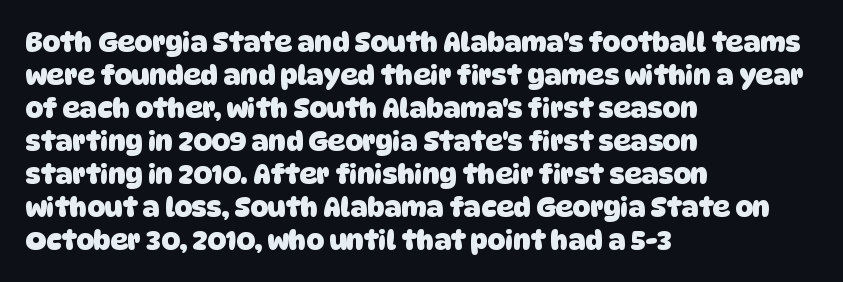
Q: Is the text bold? A: Yes.
Q: Is the text underlined? A: No.
Q: How is the paragraph aligned? A: Left-aligned.
Q: Is the spacing between letters normal or unusually wide? A: Normal.
